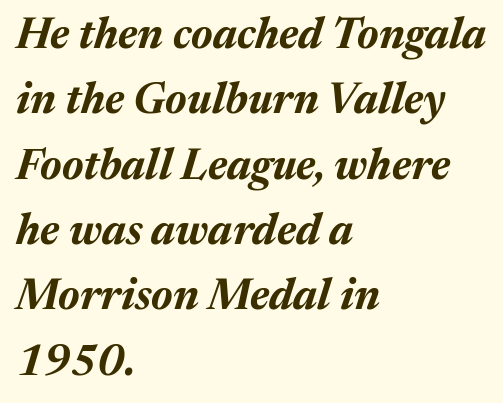
The image shows 43 px bold type, italic (leaning right); set left-aligned, normal line spacing (1.52x), normal letter spacing, not underlined; medium stroke contrast and a medium x-height.
